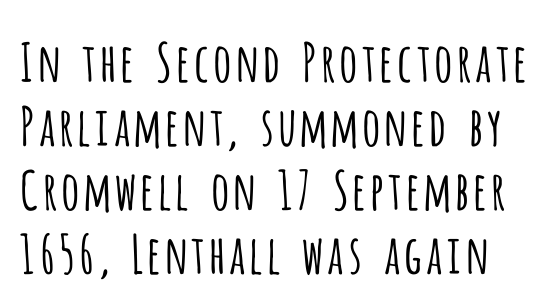
Q: Is the text bold? A: No.
Q: Is the text italic (slanted)? A: No, it is upright.
Q: Is the typeface a serif or a sans-serif typeface? A: Sans-serif.
Q: Is the text underlined? A: No.
Q: Is the spacing between letters normal or unusually wide? A: Normal.
Q: Width (condensed, normal, or wide)? A: Condensed.
Q: Stroke contrast? A: Low.
Q: x-height? A: Large.
Q: Monospaced? A: No.
